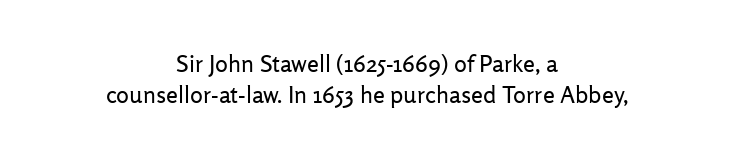
The passage shown is not underscored anywhere. Does the lettering tilt? It doesn't — this is upright. Layout note: lines centered. The tracking reads as untouched default to a designer's eye. Heft: none added — not bold. One glance says typical: line gaps are just what's usual.
